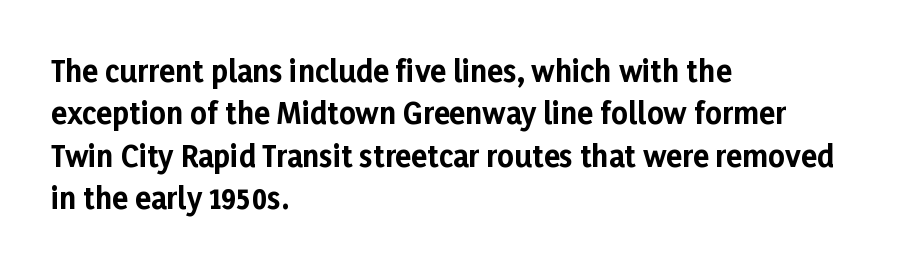
Q: Is the text bold? A: Yes.
Q: Is the text italic (slanted)? A: No, it is upright.
Q: Is the typeface a serif or a sans-serif typeface? A: Sans-serif.
Q: Is the text underlined? A: No.
Q: How is the paragraph aligned? A: Left-aligned.
Q: Is the spacing between letters normal or unusually wide? A: Normal.
Q: Is the spacing between lines tight, normal or loose? A: Normal.
Q: Width (condensed, normal, or wide)? A: Normal.
Q: Stroke contrast? A: Low.
Q: x-height? A: Medium.
Q: Monospaced? A: No.
